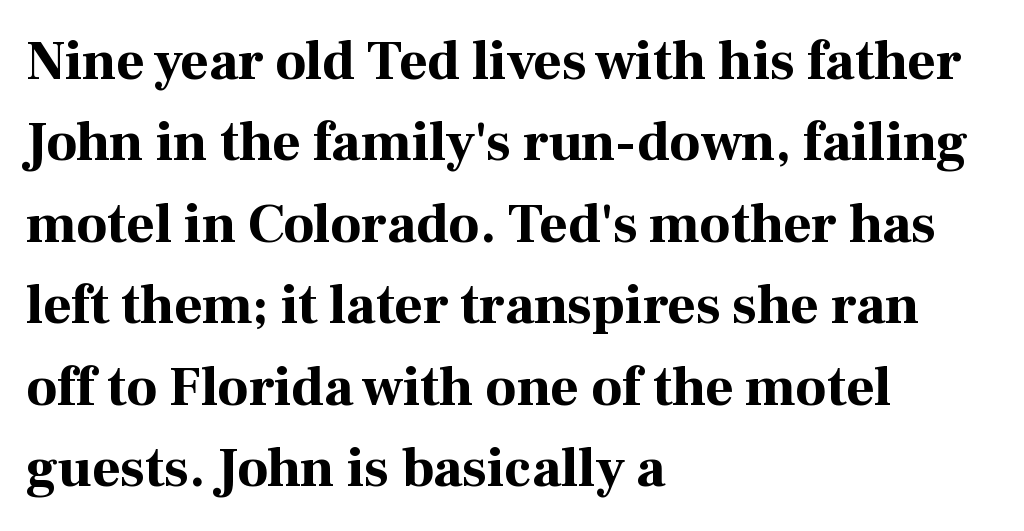
The image shows 55 px bold serif type, upright; set left-aligned, normal line spacing (1.48x), normal letter spacing, not underlined; high stroke contrast and a medium x-height.
